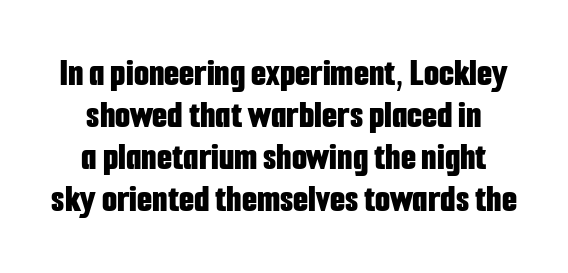
{"serif": "no", "italic": "no", "bold": "yes", "weight": "bold", "width": "condensed", "stroke_contrast": "low", "x_height": "medium", "monospaced": "no", "underline": "no", "line_spacing": "tight", "line_spacing_ratio": 1.08, "letter_spacing": "normal", "letter_spacing_em": 0.0, "glyph_px": 39}
